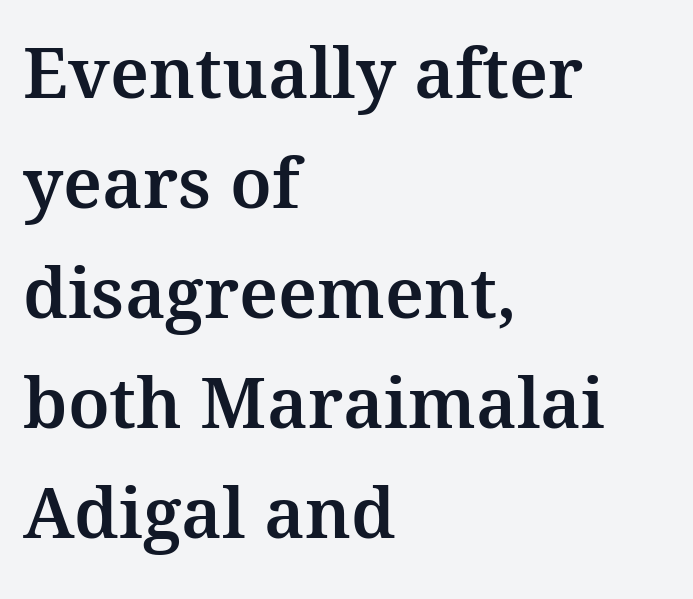
How would I describe the line gaps? Plain and ordinary. The rendering uses natural spacing where letterforms have individual widths. The face used here is seriffed, in the tradition of book romans. This rendering leaves character spacing at its baseline value. Is there any slant? The stems are plumb.
